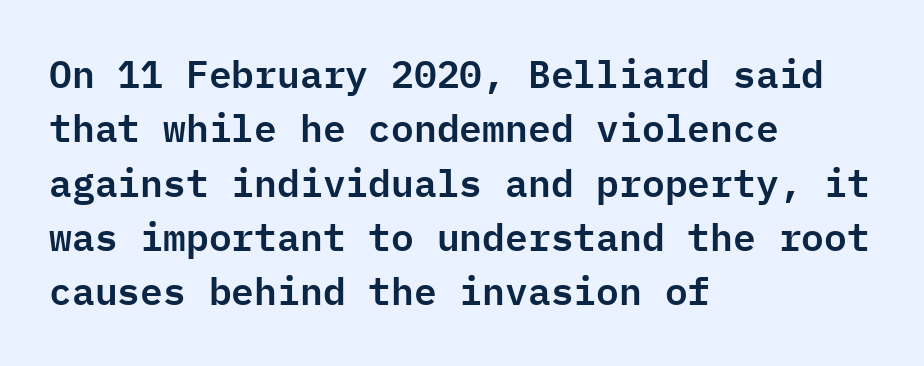
{"serif": "no", "italic": "no", "width": "normal", "stroke_contrast": "low", "x_height": "medium", "monospaced": "yes", "underline": "no", "align": "left", "line_spacing": "normal", "line_spacing_ratio": 1.43, "letter_spacing": "normal", "letter_spacing_em": 0.0, "glyph_px": 38}
